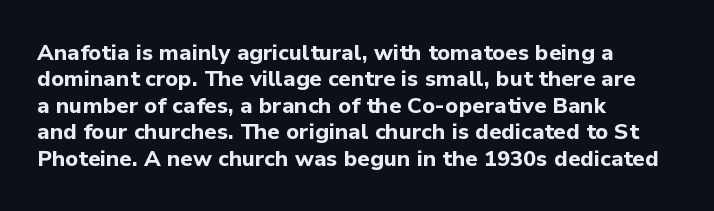
Q: Is the text bold? A: Yes.
Q: Is the text italic (slanted)? A: No, it is upright.
Q: Is the text underlined? A: No.
Q: How is the paragraph aligned? A: Left-aligned.
Q: Is the spacing between letters normal or unusually wide? A: Normal.
